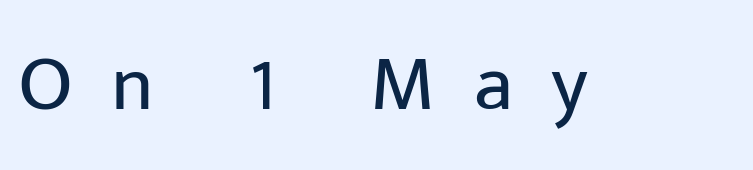
{"serif": "no", "italic": "no", "bold": "no", "weight": "regular", "width": "normal", "stroke_contrast": "low", "x_height": "medium", "monospaced": "no", "underline": "no", "letter_spacing": "wide", "letter_spacing_em": 0.48, "glyph_px": 80}
